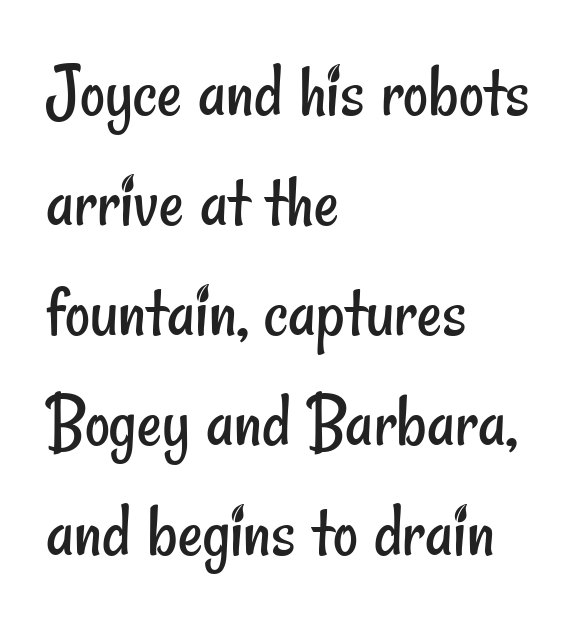
Beneath every word, the page is bare. Is there much room between lines? A standard amount, neither cramped nor airy. Here the designer chose a conventional face with non-uniform glyph widths. Each line starts at the same left margin while the right side varies. The font is comparable to plain body text, perhaps lighter. Type style note: lacks serifs.
